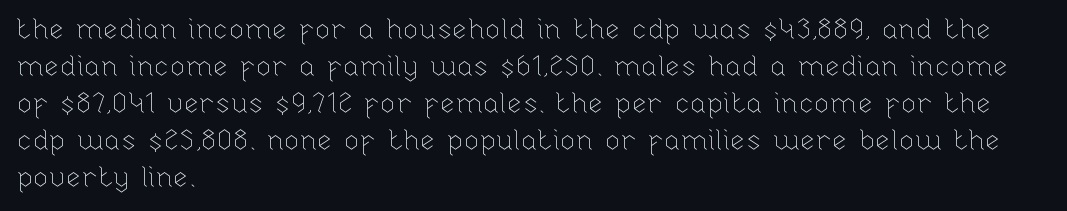
{"italic": "no", "bold": "no", "weight": "thin", "width": "normal", "stroke_contrast": "low", "x_height": "medium", "monospaced": "no", "underline": "no", "align": "left", "line_spacing": "normal", "line_spacing_ratio": 1.32, "letter_spacing": "normal", "letter_spacing_em": 0.0, "glyph_px": 28}
